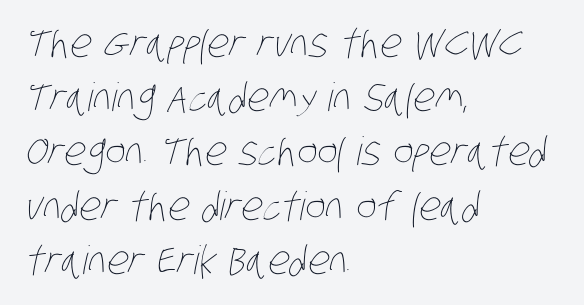
Q: Is the text bold? A: No.
Q: Is the text underlined? A: No.
Q: How is the paragraph aligned? A: Left-aligned.
Q: Is the spacing between letters normal or unusually wide? A: Normal.
Q: Is the spacing between lines tight, normal or loose? A: Normal.
Q: Width (condensed, normal, or wide)? A: Condensed.
Q: Stroke contrast? A: Low.
Q: x-height? A: Large.
Q: Monospaced? A: No.
